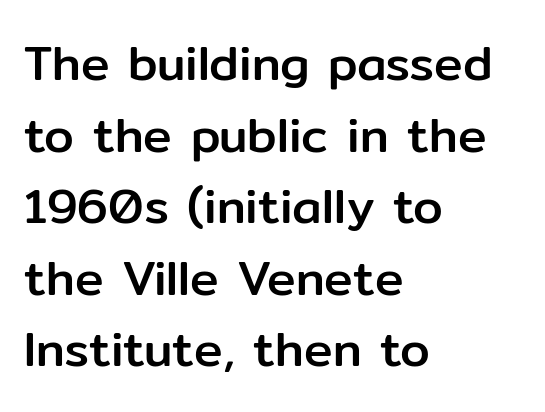
{"serif": "no", "italic": "no", "width": "normal", "stroke_contrast": "low", "x_height": "medium", "monospaced": "no", "underline": "no", "align": "left", "line_spacing": "normal", "line_spacing_ratio": 1.49, "letter_spacing": "normal", "letter_spacing_em": 0.0, "glyph_px": 48}
